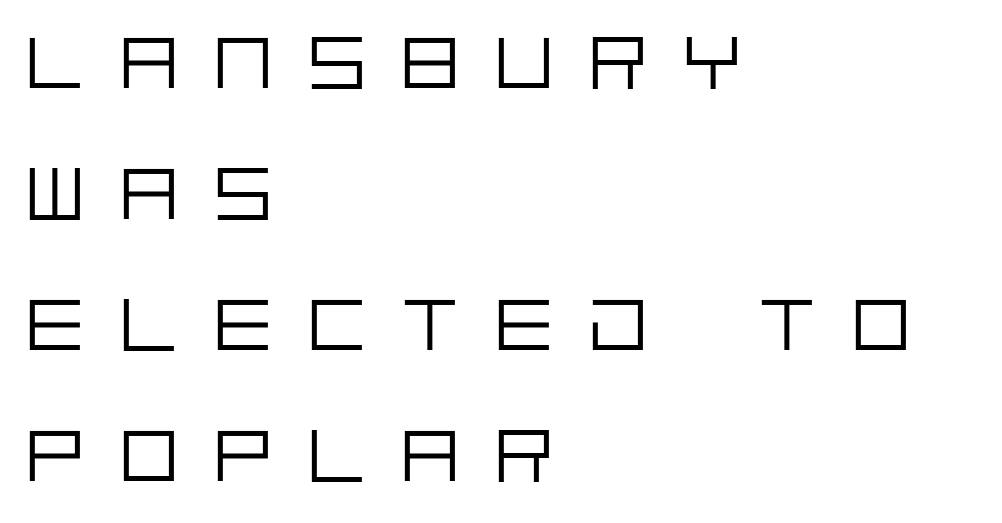
Q: Is the text bold? A: No.
Q: Is the text italic (slanted)? A: No, it is upright.
Q: Is the typeface a serif or a sans-serif typeface? A: Sans-serif.
Q: Is the text underlined? A: No.
Q: How is the paragraph aligned? A: Left-aligned.
Q: Is the spacing between letters normal or unusually wide? A: Unusually wide.
Q: Is the spacing between lines tight, normal or loose? A: Normal.
Q: Width (condensed, normal, or wide)? A: Normal.
Q: Stroke contrast? A: Low.
Q: x-height? A: Large.
